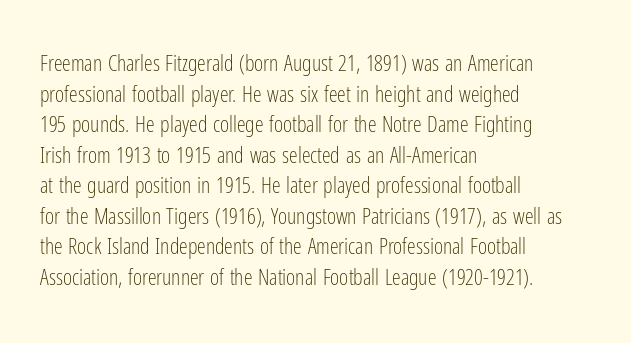
{"italic": "no", "bold": "no", "underline": "no", "align": "left", "line_spacing": "normal", "line_spacing_ratio": 1.39, "letter_spacing": "normal", "letter_spacing_em": 0.0, "glyph_px": 22}
